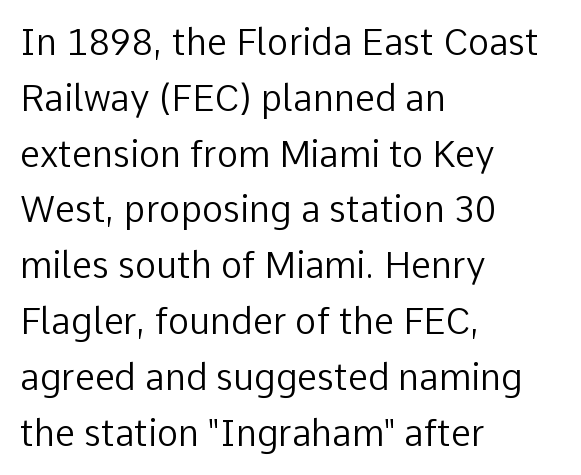
Each row of text sits above clean, open space. Vertically, the passage feels balanced, rows spaced as you'd expect. The letters carry no serifs — their stems end cleanly without finishing strokes. Left-aligned paragraph, ragged on the right. The specimen reads as upright at a glance.
